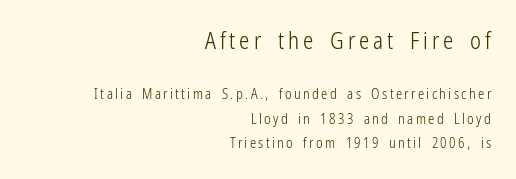
Between these two stacked blocks, the higher one wins on size. Characters remain perfectly vertical along every line. On a weight scale, this lands at 450 or below. The compositor pushed each line to the right boundary. The area under the type is left untouched.
